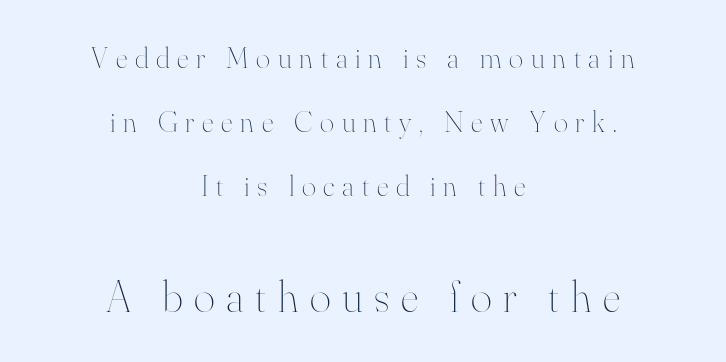
The image shows 45 px thin type, upright; set centered, loose line spacing (2.14x), unusually wide letter spacing (+0.26 em), not underlined; the second (bottom) block is 1.5x larger; high stroke contrast and a small x-height.
